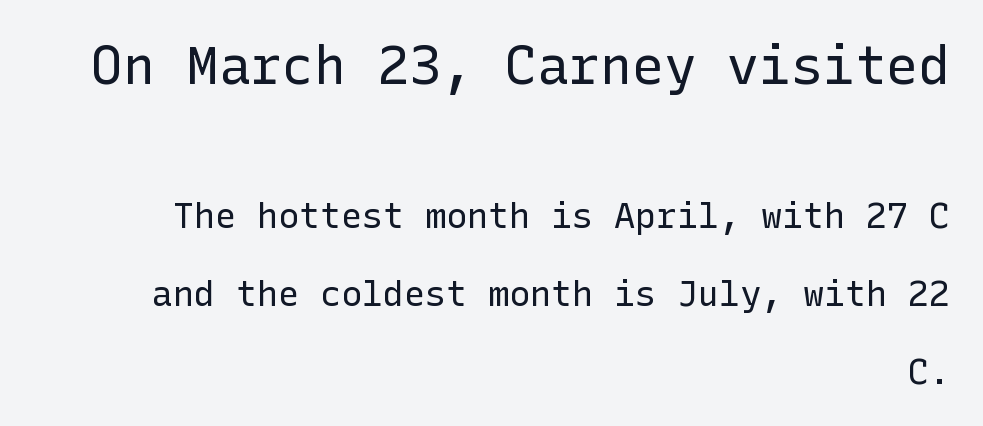
Unlike a traditional serif, this face leaves its strokes unadorned. The letterforms sit at book weight or below. The passage shown begins with its larger block and ends with its smaller one. Just letters on the line, the space beneath them empty. The face used here is rendered with its standard letterfit. Nope, not italic — everything's standing straight.
